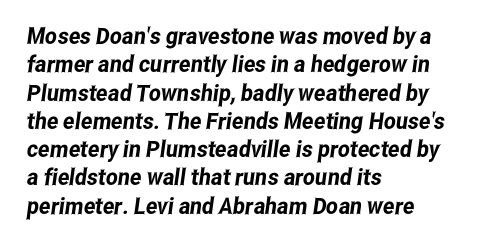
Just letters on the line, the space beneath them empty. Each line starts at the same left margin while the right side varies. These lines keep a tight, regular rhythm from letter to letter.
